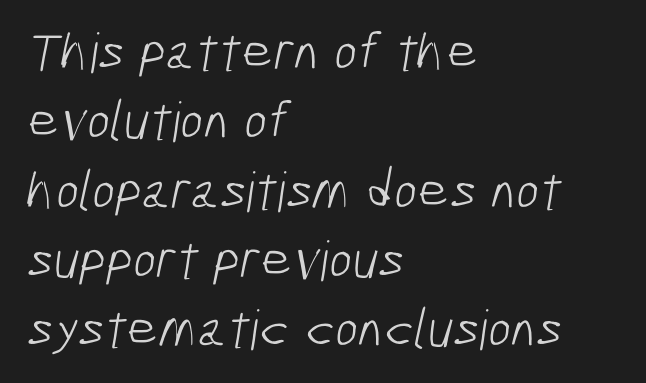
{"serif": "no", "bold": "no", "weight": "light", "width": "condensed", "stroke_contrast": "low", "x_height": "medium", "monospaced": "no", "underline": "no", "align": "left", "line_spacing": "normal", "line_spacing_ratio": 1.26, "letter_spacing": "normal", "letter_spacing_em": 0.0, "glyph_px": 55}
